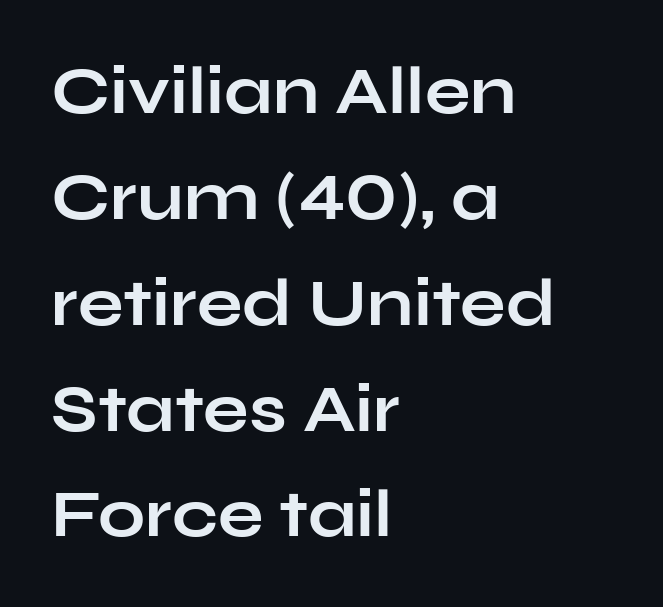
The image shows 67 px bold, wide sans-serif type, upright; set left-aligned, normal line spacing (1.58x), normal letter spacing, not underlined; low stroke contrast and a medium x-height.
